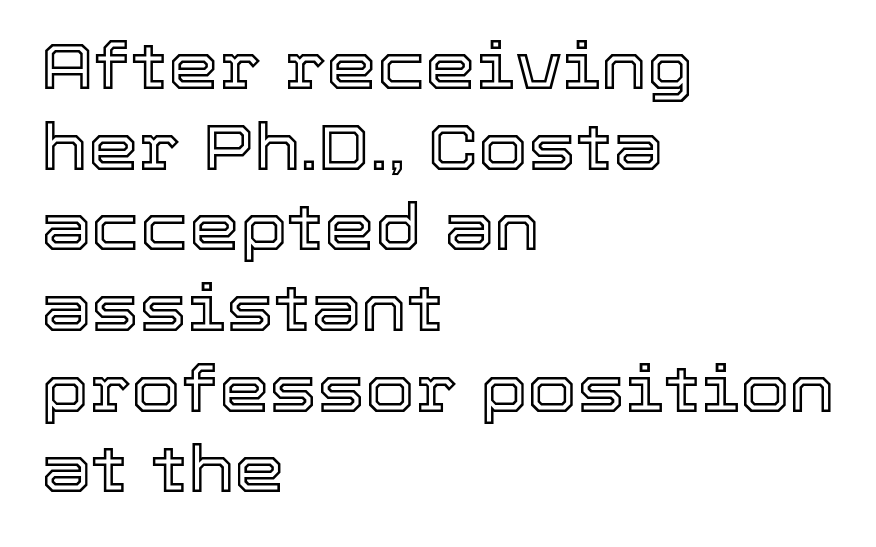
{"italic": "no", "width": "normal", "x_height": "medium", "monospaced": "no", "underline": "no", "align": "left", "line_spacing": "normal", "line_spacing_ratio": 1.26, "letter_spacing": "normal", "letter_spacing_em": 0.0, "glyph_px": 64}
